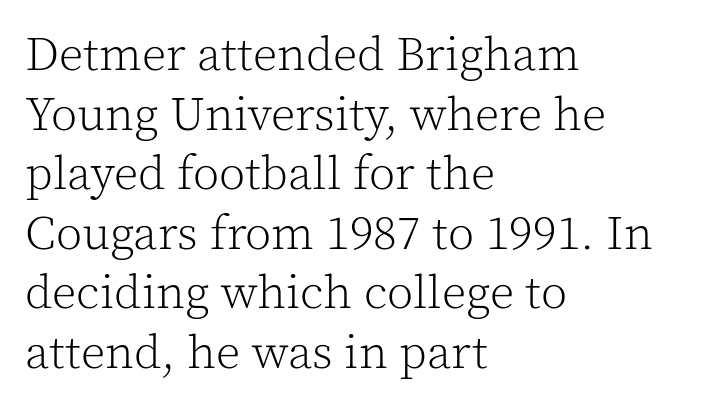
{"serif": "yes", "italic": "no", "bold": "no", "weight": "light", "width": "normal", "x_height": "medium", "monospaced": "no", "underline": "no", "align": "left", "line_spacing_ratio": 1.24, "letter_spacing": "normal", "letter_spacing_em": 0.0, "glyph_px": 48}
